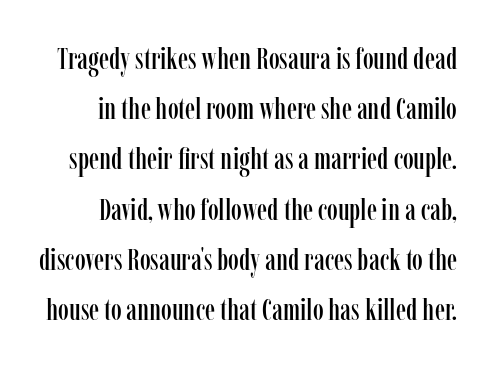
Does the lettering tilt? It doesn't — this is upright. Rows of type keep a routine distance in the vertical direction. I'd call this a serif setting — the letters wear small feet. Honestly, the letter spacing is just normal — you wouldn't notice it.
